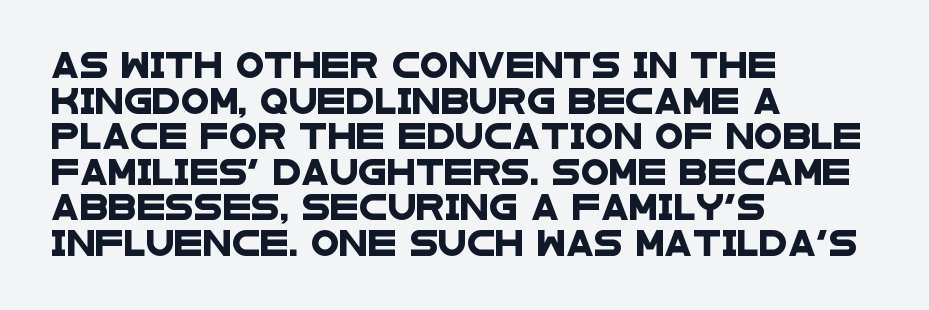
Q: Is the text underlined? A: No.
Q: How is the paragraph aligned? A: Left-aligned.
Q: Is the spacing between letters normal or unusually wide? A: Normal.
Q: Is the spacing between lines tight, normal or loose? A: Normal.
